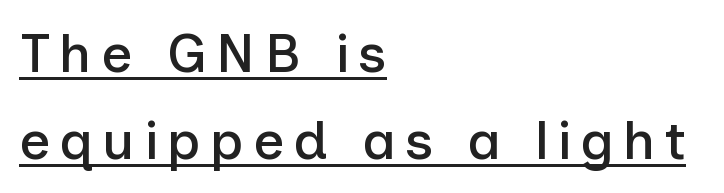
{"serif": "no", "italic": "no", "width": "normal", "stroke_contrast": "low", "x_height": "medium", "monospaced": "no", "underline": "yes", "align": "left", "line_spacing": "normal", "line_spacing_ratio": 1.59, "glyph_px": 55}
